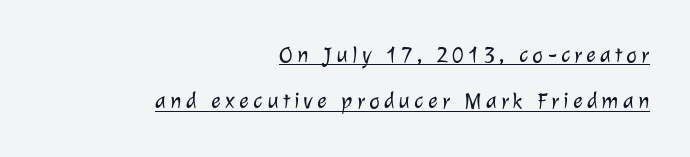
The weight tops out at a normal text grade. All the whitespace from short lines collects on the left. The typesetter has applied underlining to the passage shown. Notice the wide empty band between every row — that's loose leading.
